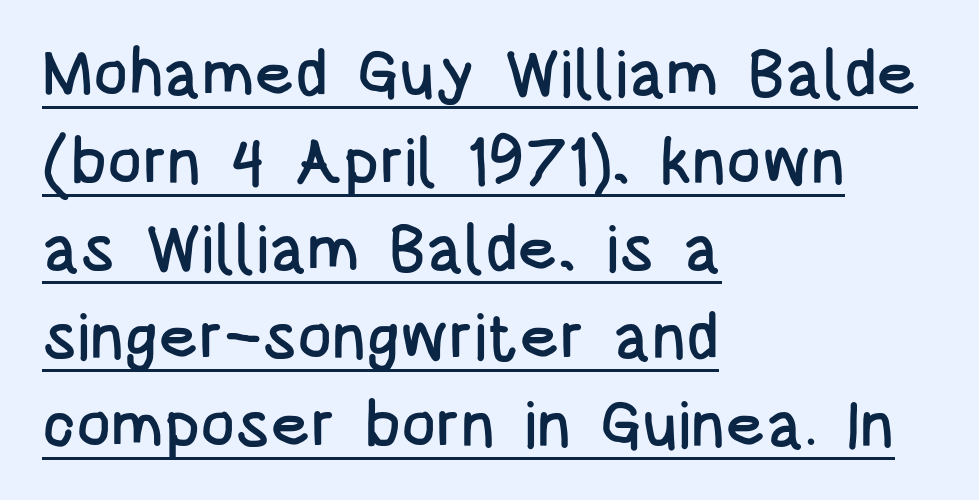
Does the type have serifs? No, each stem ends abruptly. A roman cut, with each character standing at attention. Every row of glyphs begins at an identical x-position on the left. Think of a printed novel: that variable character pitch is what you see here. Compared with typical body copy, the letter spacing here is the same. The typesetter has applied underlining to the passage shown.
